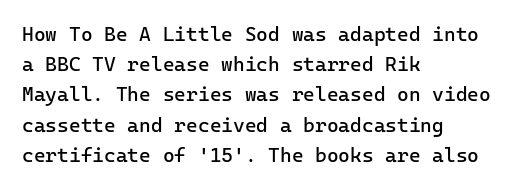
{"italic": "no", "bold": "no", "underline": "no", "align": "left", "line_spacing": "normal", "line_spacing_ratio": 1.51, "letter_spacing": "normal", "letter_spacing_em": 0.0, "glyph_px": 20}
